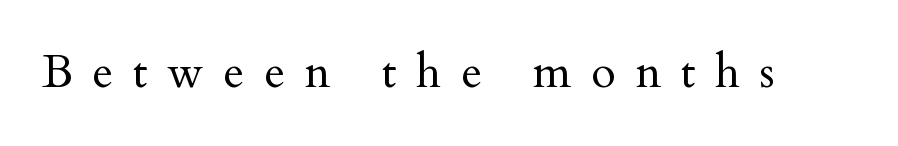
{"serif": "yes", "italic": "no", "bold": "no", "weight": "regular", "width": "normal", "stroke_contrast": "medium", "x_height": "small", "monospaced": "no", "underline": "no", "letter_spacing": "wide", "letter_spacing_em": 0.44, "glyph_px": 45}
